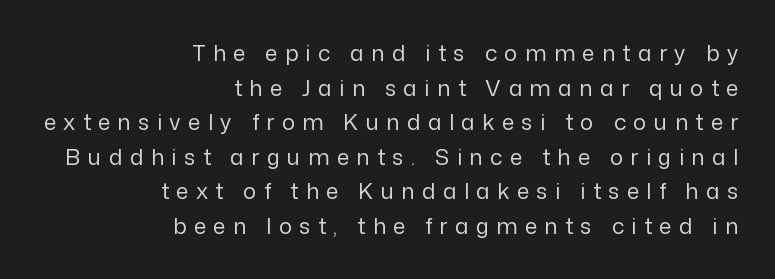
The rendering uses a moderate line-height, typical for paragraphs. Bare-footed words on every line. Typeset ragged left — the right edge is the straight one. Italic? Not at all — the glyphs are vertical. No extra ink here — the face is not bold.
